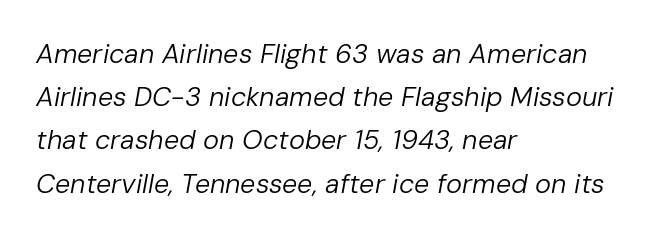
The image shows 27 px text type, italic (leaning right); set left-aligned, normal line spacing (1.6x), normal letter spacing, not underlined.
